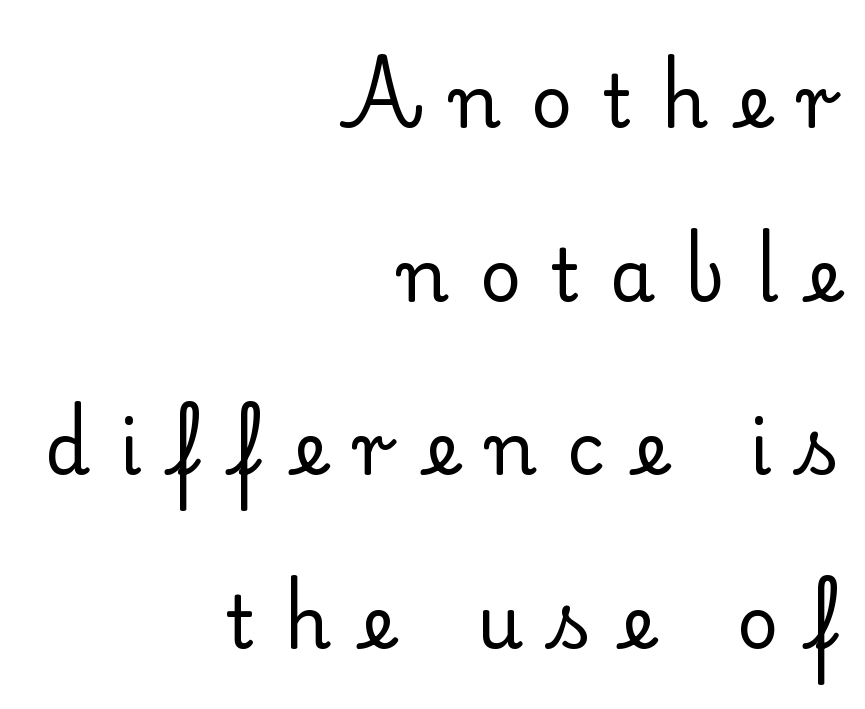
Q: Is the text bold? A: No.
Q: Is the text italic (slanted)? A: No, it is upright.
Q: Is the typeface a serif or a sans-serif typeface? A: Serif.
Q: Is the text underlined? A: No.
Q: How is the paragraph aligned? A: Right-aligned.
Q: Is the spacing between letters normal or unusually wide? A: Unusually wide.
Q: Is the spacing between lines tight, normal or loose? A: Loose.
Q: Width (condensed, normal, or wide)? A: Normal.
Q: Stroke contrast? A: Low.
Q: x-height? A: Small.
Q: Monospaced? A: No.
